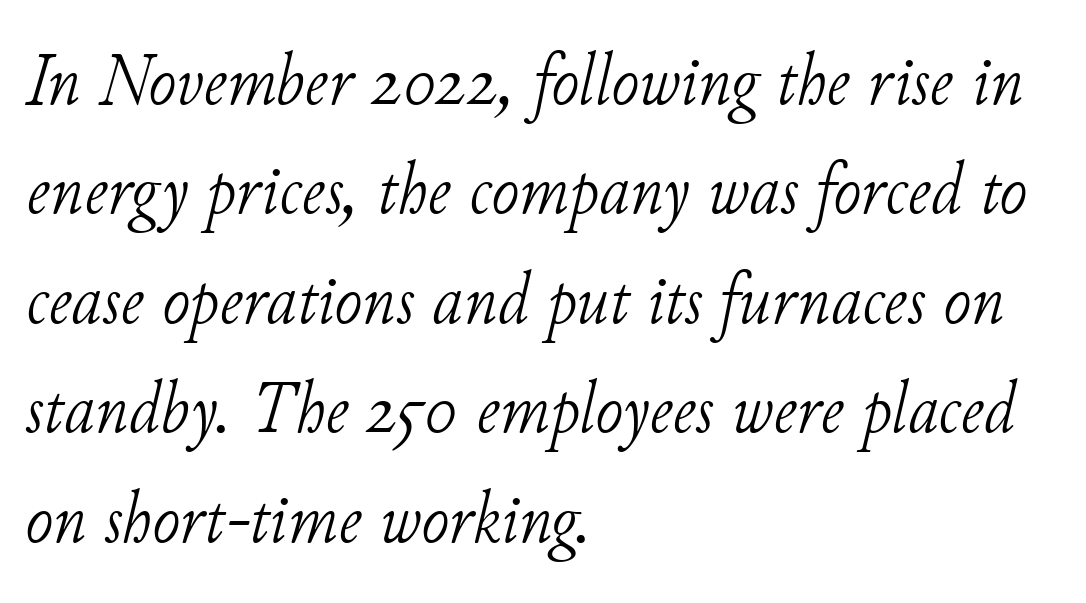
Is the letter spacing exaggerated? No — it looks like the ordinary default. Check where the strokes stop: tiny serifs finish them off. Honestly, the row spacing looks completely unremarkable. The zone under the glyphs is completely vacant.
